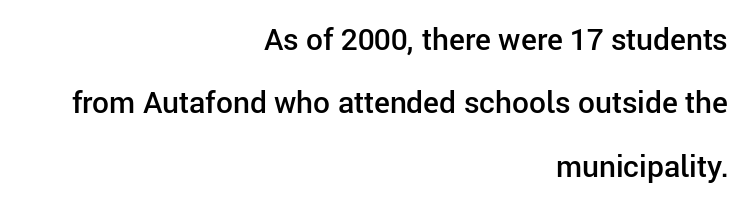
Descender tails drop into unmarked territory. The gaps between neighbouring characters are ordinary and unremarkable. The font is running at a semibold setting, under full bold. Interline gaps are noticeably wide in this sample.
